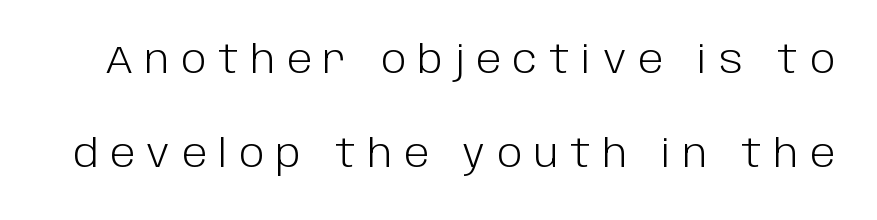
The image shows 38 px light sans-serif type, upright; set loose line spacing (2.48x), unusually wide letter spacing (+0.31 em), not underlined; low stroke contrast and a large x-height.
